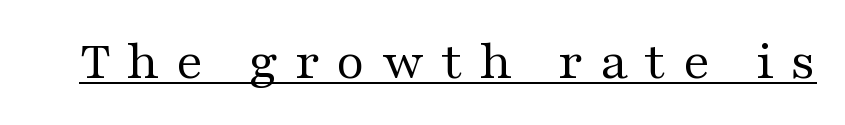
You could not count columns in this text — the font is proportionally spaced. Compared with typical body copy, the letter spacing here is much looser. Old-style or modern, the face here clearly has serifs. Has an underline been added? It has.
